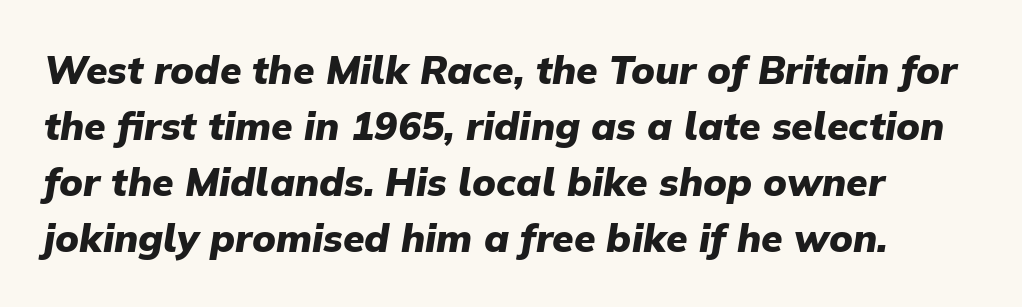
The image shows 39 px heavy type, italic (leaning right); set normal line spacing (1.44x), normal letter spacing, not underlined; low stroke contrast and a medium x-height.
